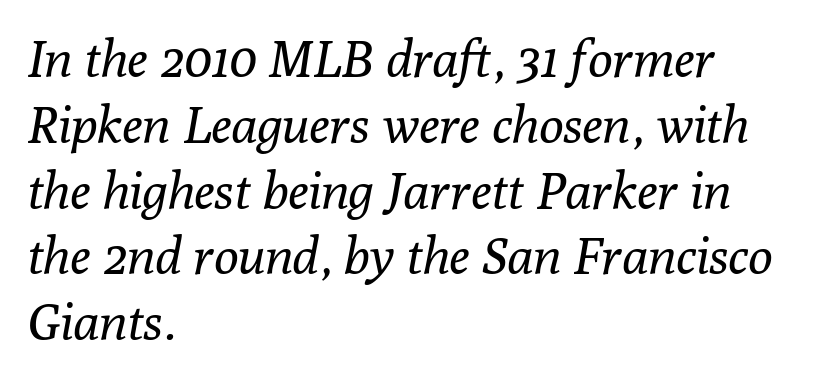
Character widths vary here, with narrow letters taking less room than wide ones. Classification — serif. Line beginnings align vertically; line endings do not. The specimen omits any rule beneath the text block's lines. The leading is moderate, giving the passage an even texture. No extra ink here — the face is not bold.
